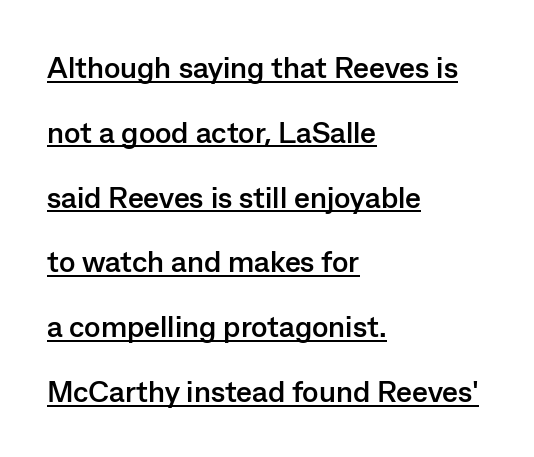
{"serif": "no", "italic": "no", "bold": "yes", "weight": "semibold", "width": "normal", "stroke_contrast": "low", "x_height": "medium", "monospaced": "no", "underline": "yes", "align": "left", "line_spacing": "loose", "line_spacing_ratio": 2.16, "letter_spacing": "normal", "letter_spacing_em": 0.0, "glyph_px": 30}
